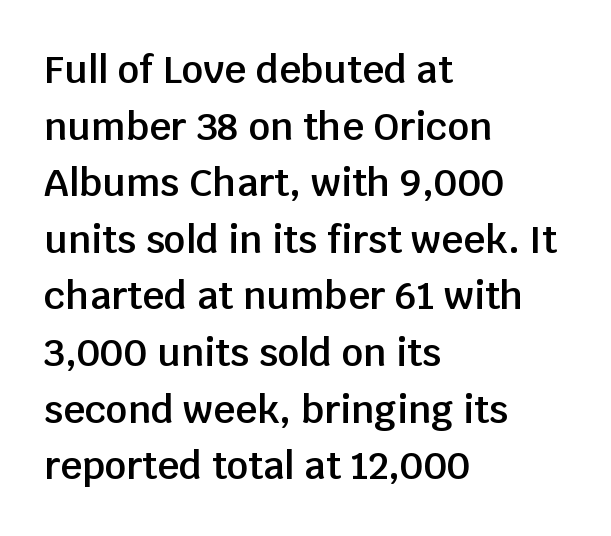
{"serif": "no", "italic": "no", "bold": "semi", "weight": "semibold", "width": "normal", "stroke_contrast": "low", "x_height": "large", "monospaced": "no", "underline": "no", "align": "left", "line_spacing": "normal", "line_spacing_ratio": 1.49, "letter_spacing": "normal", "letter_spacing_em": 0.0, "glyph_px": 38}
